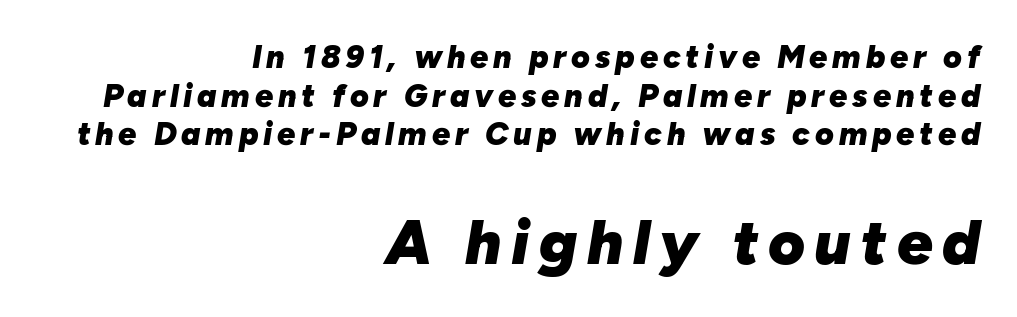
Q: Is the text bold? A: Yes.
Q: Is the text italic (slanted)? A: Yes, it leans right by about 10 degrees.
Q: Is the text underlined? A: No.
Q: How is the paragraph aligned? A: Right-aligned.
Q: Which block of text is set in a larger size, the first (top) or the second (bottom)? A: The second (bottom) one.
Q: Width (condensed, normal, or wide)? A: Normal.
Q: Stroke contrast? A: Low.
Q: x-height? A: Medium.
Q: Monospaced? A: No.
